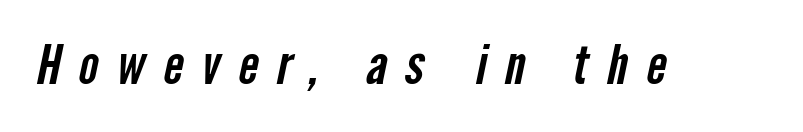
The image shows 53 px condensed sans-serif type; set unusually wide letter spacing (+0.35 em), not underlined; low stroke contrast and a medium x-height.
